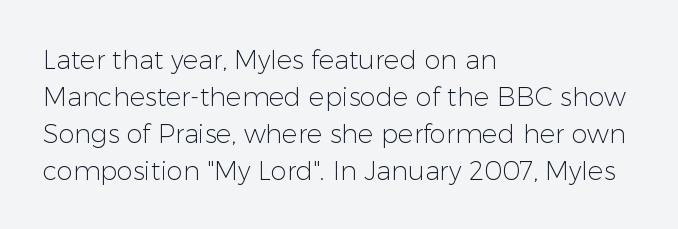
Q: Is the text bold? A: No.
Q: Is the text italic (slanted)? A: No, it is upright.
Q: Is the text underlined? A: No.
Q: How is the paragraph aligned? A: Left-aligned.
Q: Is the spacing between letters normal or unusually wide? A: Normal.
Q: Is the spacing between lines tight, normal or loose? A: Normal.
